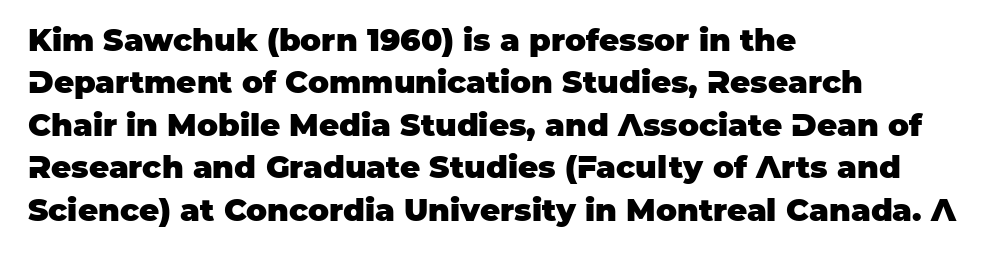
Q: Is the text bold? A: Yes.
Q: Is the text italic (slanted)? A: No, it is upright.
Q: Is the typeface a serif or a sans-serif typeface? A: Sans-serif.
Q: Is the text underlined? A: No.
Q: How is the paragraph aligned? A: Left-aligned.
Q: Is the spacing between letters normal or unusually wide? A: Normal.
Q: Is the spacing between lines tight, normal or loose? A: Normal.
Q: Width (condensed, normal, or wide)? A: Normal.
Q: Stroke contrast? A: Low.
Q: x-height? A: Large.
Q: Monospaced? A: No.
